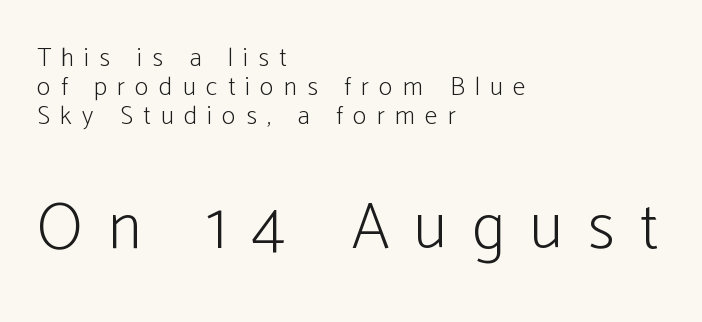
Q: Is the text bold? A: No.
Q: Is the text italic (slanted)? A: No, it is upright.
Q: Is the typeface a serif or a sans-serif typeface? A: Sans-serif.
Q: Is the text underlined? A: No.
Q: How is the paragraph aligned? A: Left-aligned.
Q: Is the spacing between letters normal or unusually wide? A: Unusually wide.
Q: Is the spacing between lines tight, normal or loose? A: Tight.
Q: Which block of text is set in a larger size, the first (top) or the second (bottom)? A: The second (bottom) one.
Q: Width (condensed, normal, or wide)? A: Condensed.
Q: Stroke contrast? A: Low.
Q: x-height? A: Medium.
Q: Monospaced? A: No.
